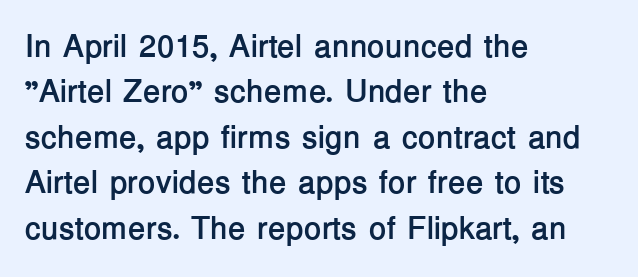
The image shows 32 px semibold sans-serif type, upright; set left-aligned, normal line spacing (1.42x), normal letter spacing, not underlined; low stroke contrast and a medium x-height.
